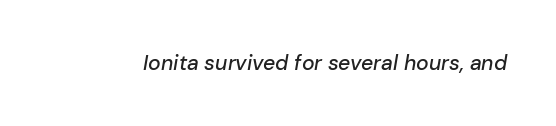
{"italic": "yes", "lean": "right", "slant_degrees": 10, "underline": "no", "letter_spacing": "normal", "letter_spacing_em": 0.0, "glyph_px": 21}
